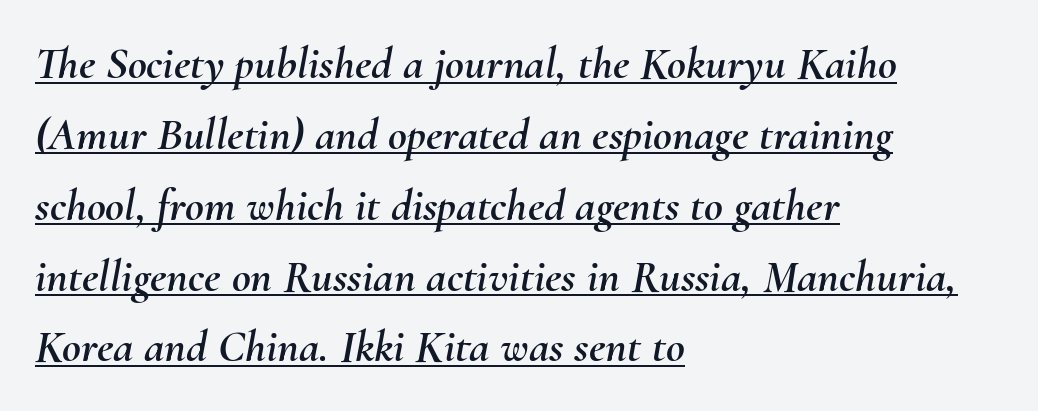
Vertical spacing — default. Italic? Definitely — the glyphs are oblique. Where is the straight margin? On the left. Underline: present.
